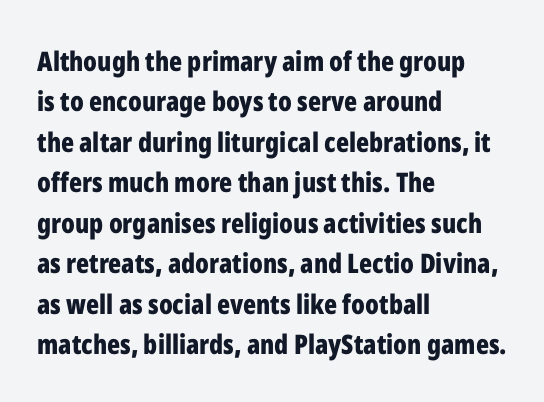
The image shows 27 px bold type, upright; set left-aligned, normal line spacing (1.5x), normal letter spacing, not underlined.
